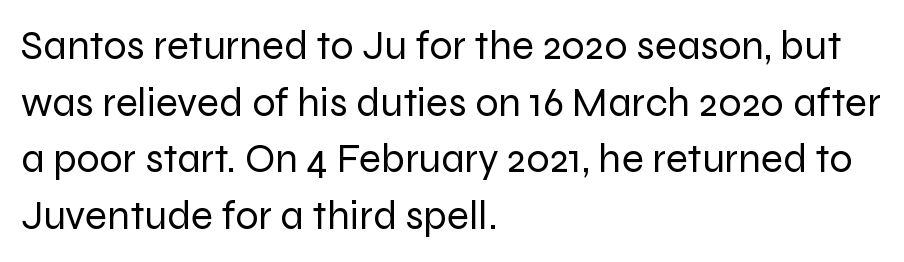
Is there any slant? The stems are plumb. The passage shown is typeset with a sans-serif family. Note the varied advance widths — an 'i' is clearly narrower than an 'm'. Each word holds together tightly as a unit, with standard inter-letter gaps. Each stroke keeps to a modest, everyday thickness or less. Honestly, the row spacing looks completely unremarkable.
